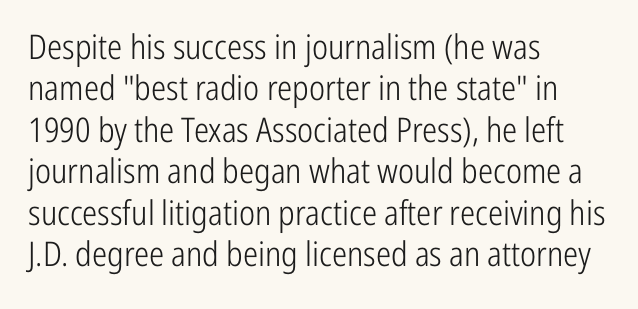
{"serif": "no", "italic": "no", "bold": "no", "weight": "light", "width": "condensed", "stroke_contrast": "low", "x_height": "medium", "monospaced": "no", "underline": "no", "align": "left", "line_spacing_ratio": 1.22, "letter_spacing": "normal", "letter_spacing_em": 0.0, "glyph_px": 34}
